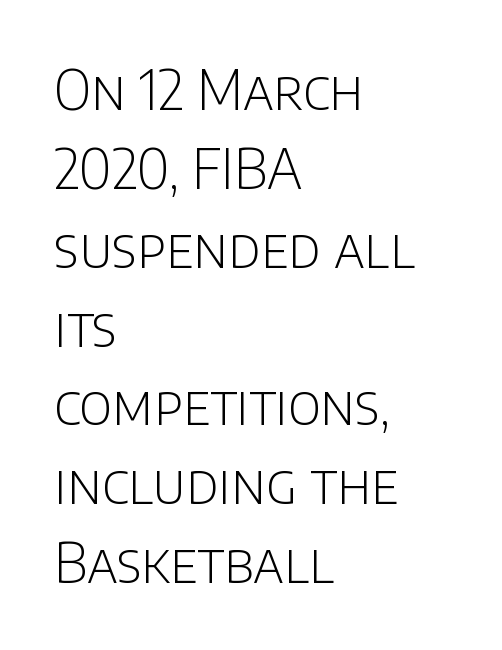
The image shows 54 px light sans-serif type, upright; set left-aligned, normal line spacing (1.46x), normal letter spacing, not underlined; low stroke contrast and a large x-height.
